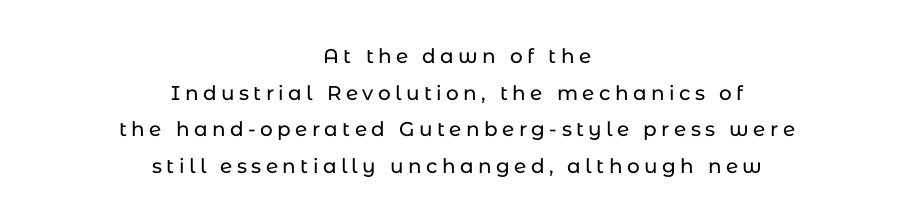
The image shows 20 px text type, upright; set centered, line spacing 1.83x, unusually wide letter spacing (+0.22 em), not underlined.
